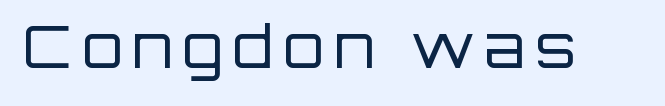
Q: Is the text bold? A: No.
Q: Is the text italic (slanted)? A: No, it is upright.
Q: Is the typeface a serif or a sans-serif typeface? A: Sans-serif.
Q: Is the text underlined? A: No.
Q: Width (condensed, normal, or wide)? A: Normal.
Q: Stroke contrast? A: Low.
Q: x-height? A: Large.
Q: Monospaced? A: No.
